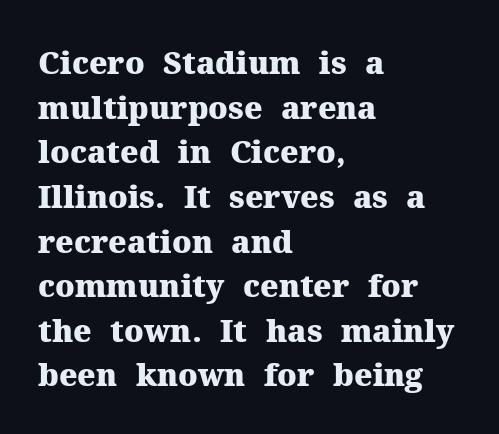
{"serif": "yes", "italic": "no", "bold": "yes", "weight": "heavy", "width": "normal", "stroke_contrast": "medium", "x_height": "medium", "monospaced": "no", "underline": "no", "align": "left", "line_spacing": "normal", "line_spacing_ratio": 1.44, "letter_spacing": "normal", "letter_spacing_em": 0.0, "glyph_px": 31}
